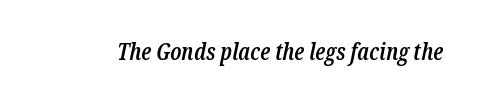
Caption: semibold face, moderately heavy strokes. Clear beneath every line of the passage. This sample uses plain, unmodified letter spacing. Does the lettering tilt? It does — this is italic.
